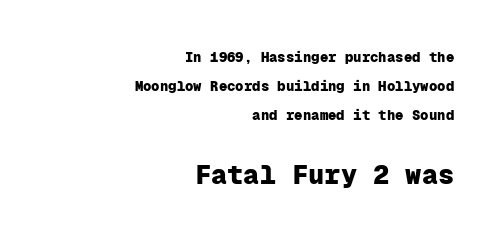
Q: Is the text bold? A: Yes.
Q: Is the text italic (slanted)? A: No, it is upright.
Q: Is the text underlined? A: No.
Q: How is the paragraph aligned? A: Right-aligned.
Q: Is the spacing between letters normal or unusually wide? A: Normal.
Q: Is the spacing between lines tight, normal or loose? A: Loose.
Q: Which block of text is set in a larger size, the first (top) or the second (bottom)? A: The second (bottom) one.
